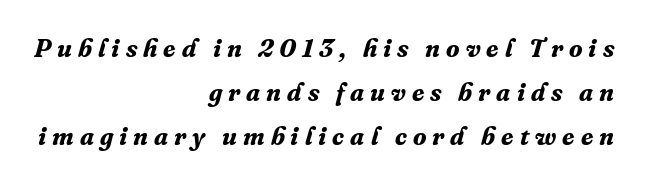
Each glyph is drawn with heavy, bold strokes. Where is the straight margin? On the right. Observe the wide spacing: letters keep a clear distance from each other. Characters are canted at an angle relative to the baseline's perpendicular. The area under the type is left untouched.
